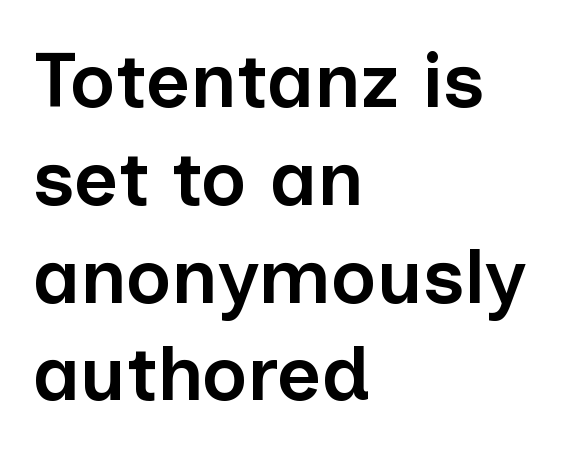
{"serif": "no", "italic": "no", "bold": "semi", "weight": "semibold", "width": "normal", "stroke_contrast": "low", "x_height": "medium", "monospaced": "no", "underline": "no", "align": "left", "line_spacing": "normal", "line_spacing_ratio": 1.27, "letter_spacing": "normal", "letter_spacing_em": 0.0, "glyph_px": 77}
